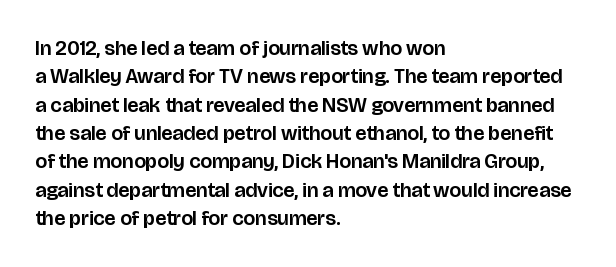
Q: Is the text italic (slanted)? A: No, it is upright.
Q: Is the text underlined? A: No.
Q: How is the paragraph aligned? A: Left-aligned.
Q: Is the spacing between letters normal or unusually wide? A: Normal.
Q: Is the spacing between lines tight, normal or loose? A: Normal.
